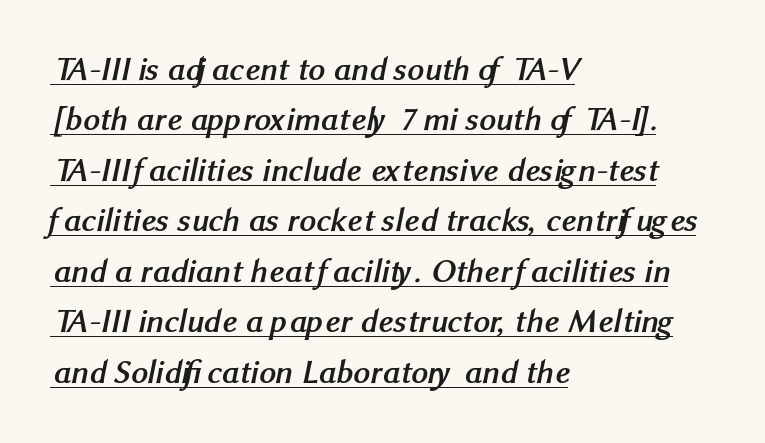
Q: Is the text bold? A: Yes.
Q: Is the typeface a serif or a sans-serif typeface? A: Sans-serif.
Q: Is the text underlined? A: Yes.
Q: How is the paragraph aligned? A: Left-aligned.
Q: Is the spacing between letters normal or unusually wide? A: Normal.
Q: Is the spacing between lines tight, normal or loose? A: Normal.
Q: Width (condensed, normal, or wide)? A: Normal.
Q: Stroke contrast? A: Medium.
Q: x-height? A: Medium.
Q: Monospaced? A: No.
